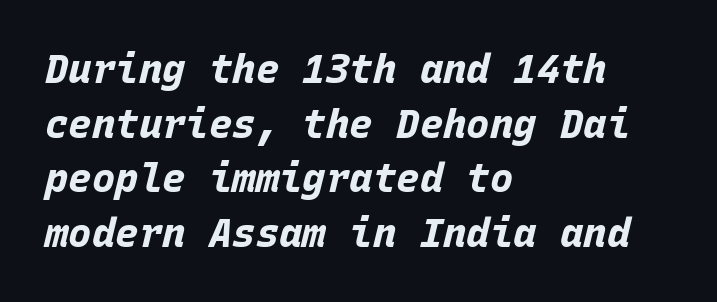
{"italic": "yes", "lean": "right", "slant_degrees": 15, "bold": "yes", "weight": "bold", "width": "normal", "stroke_contrast": "low", "x_height": "large", "monospaced": "yes", "underline": "no", "align": "left", "line_spacing": "normal", "line_spacing_ratio": 1.4, "letter_spacing": "normal", "letter_spacing_em": 0.0, "glyph_px": 39}
